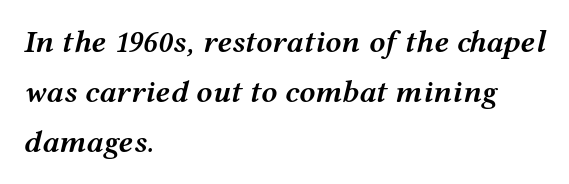
Q: Is the text bold? A: Semi-bold.
Q: Is the text italic (slanted)? A: Yes, it leans right by about 12 degrees.
Q: Is the text underlined? A: No.
Q: How is the paragraph aligned? A: Left-aligned.
Q: Is the spacing between letters normal or unusually wide? A: Normal.
Q: Is the spacing between lines tight, normal or loose? A: Normal.
Q: Width (condensed, normal, or wide)? A: Wide.
Q: Stroke contrast? A: Medium.
Q: x-height? A: Medium.
Q: Monospaced? A: No.
